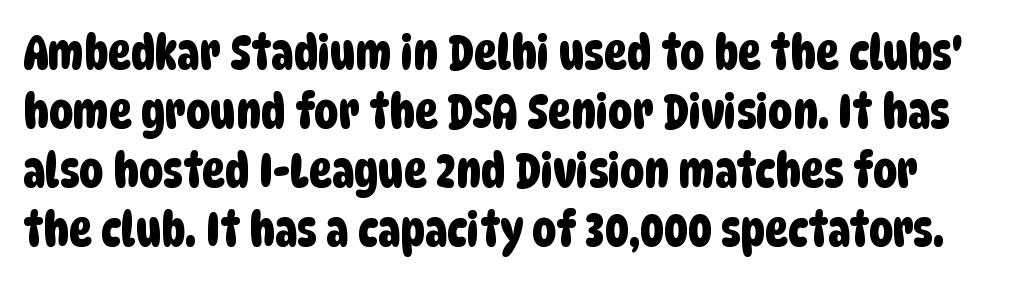
{"serif": "no", "width": "condensed", "stroke_contrast": "low", "x_height": "large", "monospaced": "no", "underline": "no", "line_spacing_ratio": 1.23, "letter_spacing": "normal", "letter_spacing_em": 0.0, "glyph_px": 48}
